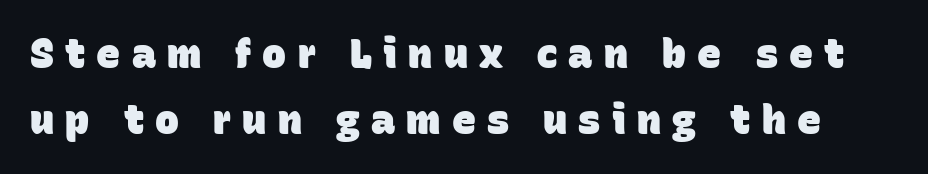
Q: Is the text bold? A: Yes.
Q: Is the typeface a serif or a sans-serif typeface? A: Sans-serif.
Q: Is the text underlined? A: No.
Q: Is the spacing between letters normal or unusually wide? A: Unusually wide.
Q: Is the spacing between lines tight, normal or loose? A: Normal.
Q: Width (condensed, normal, or wide)? A: Normal.
Q: Stroke contrast? A: Low.
Q: x-height? A: Large.
Q: Monospaced? A: No.
